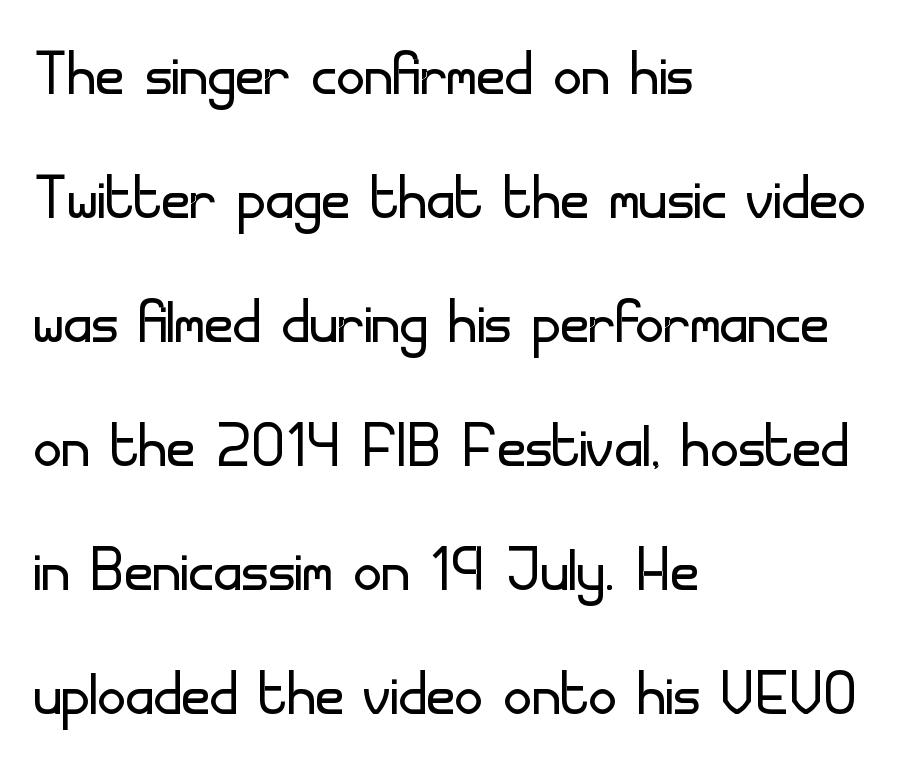
The image shows 78 px light sans-serif type, upright; set left-aligned, normal line spacing (1.59x), normal letter spacing, not underlined; low stroke contrast and a small x-height.
